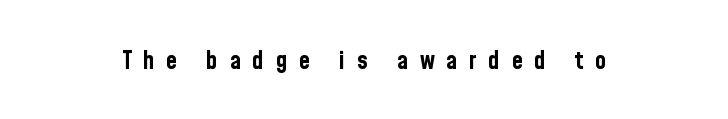
The image shows 25 px bold type, upright; set unusually wide letter spacing (+0.47 em), not underlined.
